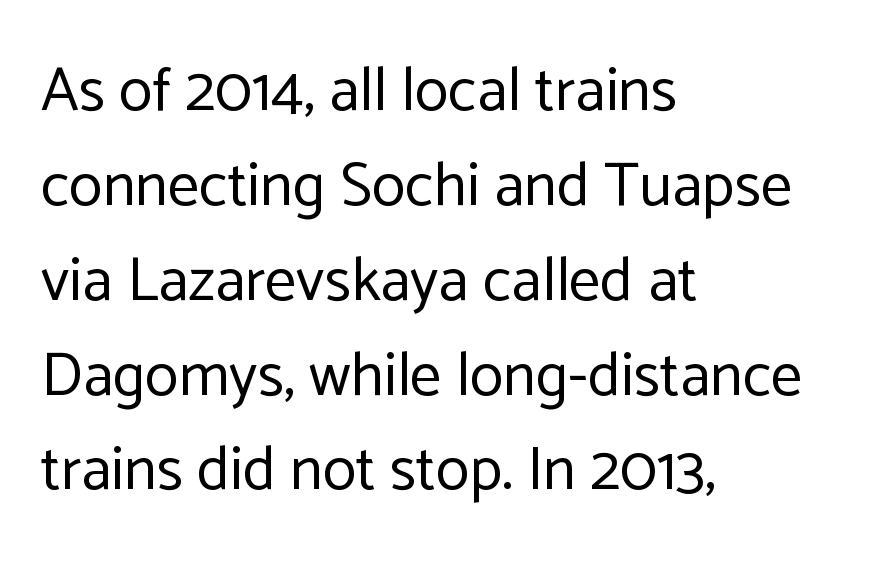
The image shows 62 px regular-weight sans-serif type, upright; set left-aligned, normal line spacing (1.53x), normal letter spacing, not underlined; low stroke contrast and a medium x-height.
